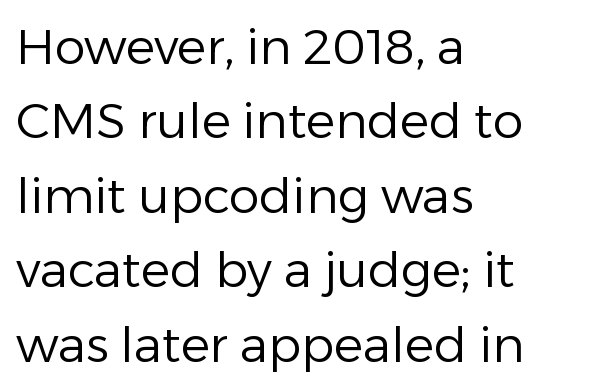
Q: Is the text bold? A: No.
Q: Is the text italic (slanted)? A: No, it is upright.
Q: Is the typeface a serif or a sans-serif typeface? A: Sans-serif.
Q: Is the text underlined? A: No.
Q: How is the paragraph aligned? A: Left-aligned.
Q: Is the spacing between letters normal or unusually wide? A: Normal.
Q: Is the spacing between lines tight, normal or loose? A: Normal.
Q: Width (condensed, normal, or wide)? A: Normal.
Q: Stroke contrast? A: Low.
Q: x-height? A: Medium.
Q: Monospaced? A: No.
